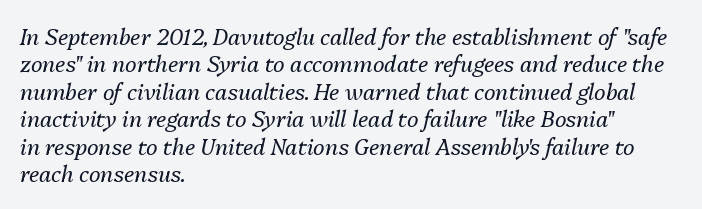
Plain, unruled lines of type. Horizontal alignment here is leftward, the default for most running prose. No chunkiness to these letters — they're not bold. In terms of posture, this sample is oblique. This rendering leaves character spacing at its baseline value. Notice how descenders clear the ascenders below comfortably — that's standard leading.
